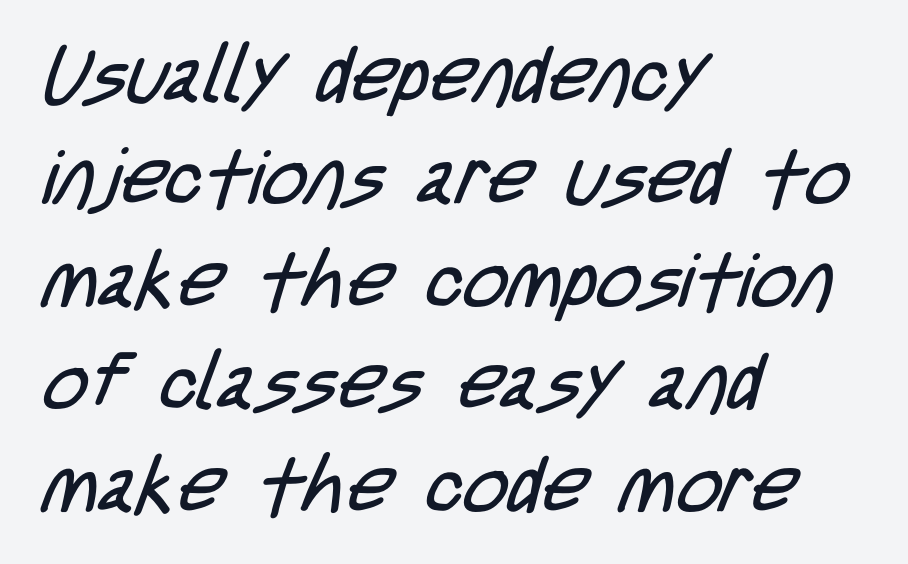
{"serif": "no", "bold": "no", "weight": "regular", "width": "condensed", "stroke_contrast": "low", "x_height": "large", "monospaced": "no", "underline": "no", "align": "left", "line_spacing": "normal", "line_spacing_ratio": 1.33, "letter_spacing": "normal", "letter_spacing_em": 0.0, "glyph_px": 77}
